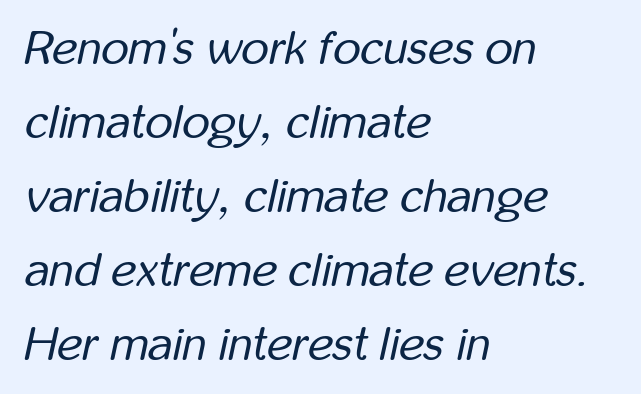
The image shows 48 px regular-weight, condensed type, italic (leaning right); set left-aligned, normal line spacing (1.54x), normal letter spacing, not underlined; low stroke contrast and a medium x-height.
